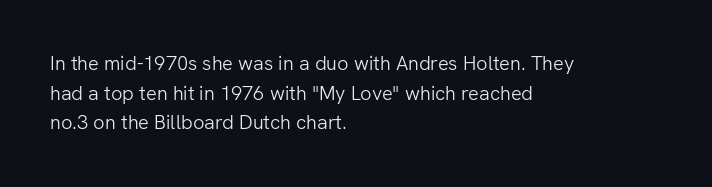
The image shows 20 px text type, upright; set left-aligned, normal line spacing (1.48x), normal letter spacing, not underlined.
